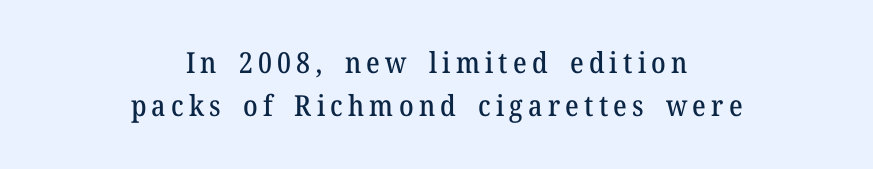
{"serif": "yes", "italic": "no", "width": "normal", "stroke_contrast": "medium", "x_height": "medium", "monospaced": "no", "underline": "no", "align": "center", "line_spacing": "normal", "line_spacing_ratio": 1.47, "glyph_px": 29}
